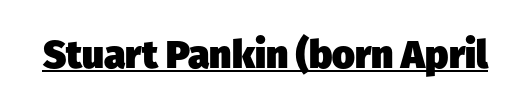
In terms of letterspacing, this is plain default setting. The lettering is marked with a stroke running underneath it. Each glyph is drawn with heavy, bold strokes. Stroke terminals: plain, sans-serif. Each letter keeps its own natural width here, so spacing adapts to shape.
